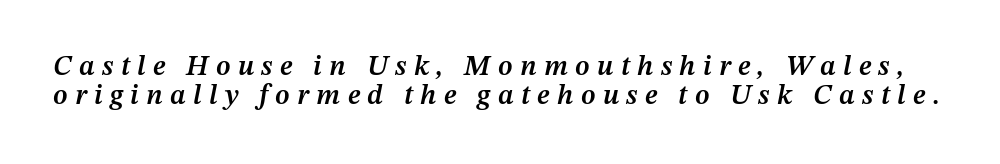
Line spacing here is tight. This sample uses an oblique cut, with every glyph tilted off the vertical. The face used here is proportionally spaced, like ordinary book or web type. The face used here is a semibold: visibly heavier than regular, lighter than bold.
